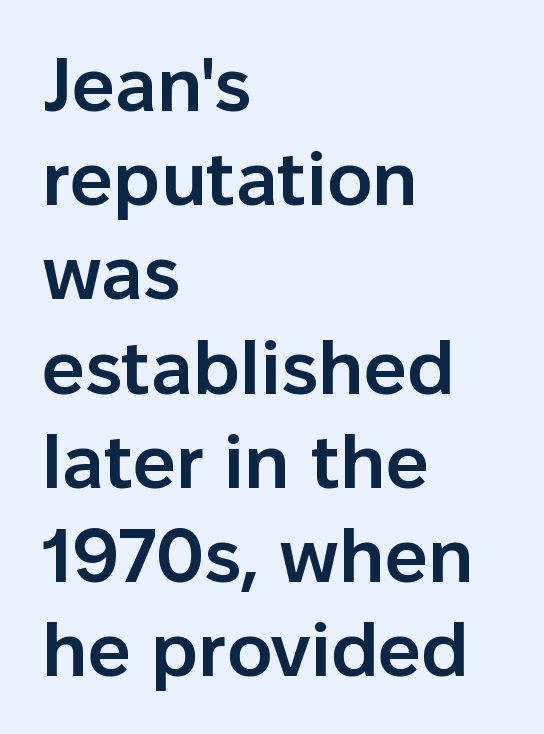
Letter spacing: default. Lines of text with bare space underneath. The rendering uses natural spacing where letterforms have individual widths. Firm but not heavy-handed strokes: this text is semibold.
